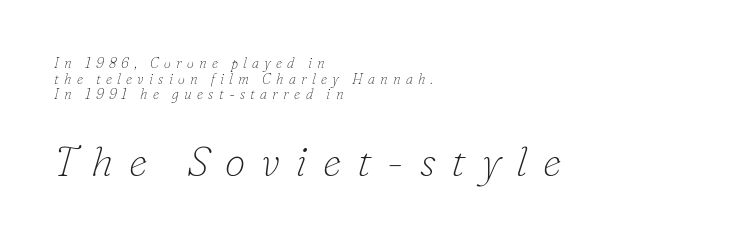
{"serif": "yes", "italic": "yes", "lean": "right", "slant_degrees": 16, "bold": "no", "weight": "thin", "width": "normal", "stroke_contrast": "low", "x_height": "small", "monospaced": "no", "underline": "no", "align": "left", "line_spacing": "tight", "line_spacing_ratio": 1.11, "letter_spacing": "wide", "letter_spacing_em": 0.37, "larger_block": "second", "size_ratio": 3.0, "glyph_px": 42}
